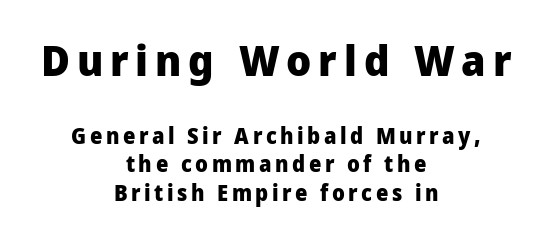
{"serif": "no", "italic": "no", "bold": "yes", "weight": "heavy", "width": "normal", "stroke_contrast": "low", "x_height": "medium", "monospaced": "no", "underline": "no", "align": "center", "line_spacing": "normal", "line_spacing_ratio": 1.29, "larger_block": "first", "size_ratio": 1.95, "glyph_px": 43}
